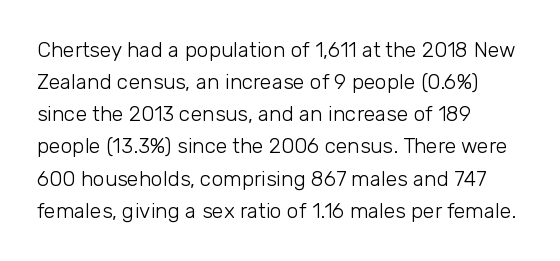
{"italic": "no", "bold": "no", "underline": "no", "align": "left", "line_spacing": "normal", "line_spacing_ratio": 1.53, "letter_spacing": "normal", "letter_spacing_em": 0.0, "glyph_px": 21}
